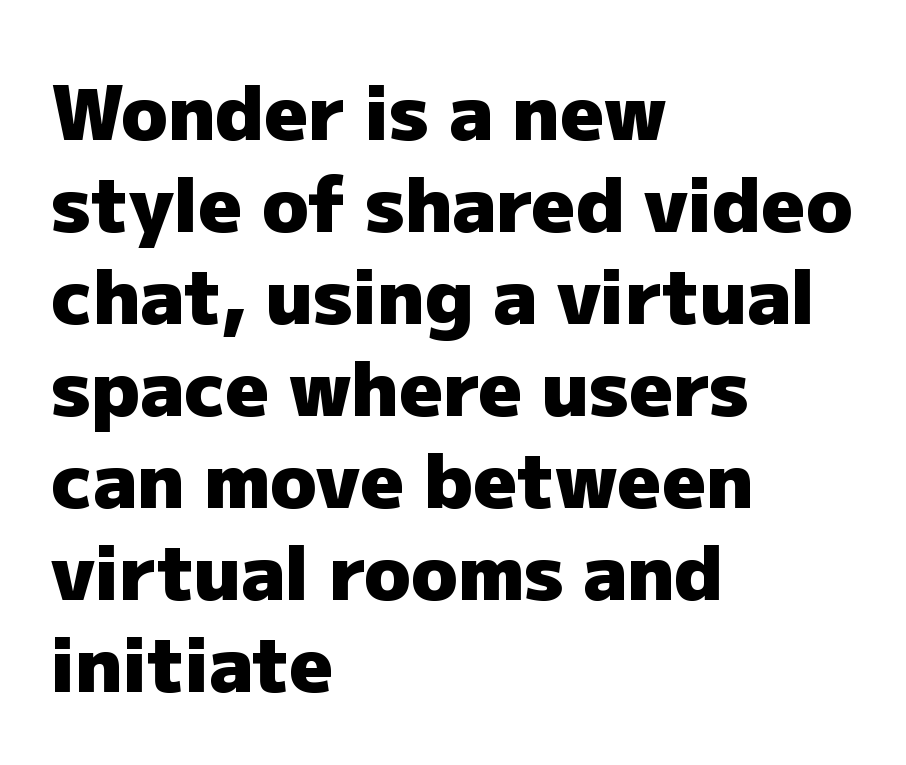
The line texture is even and compact thanks to regular tracking. The lines in this sample share a left origin and differ only in where they stop. Heavy, bold letterforms. Serifs: no, the terminals of the letterforms are clean.
